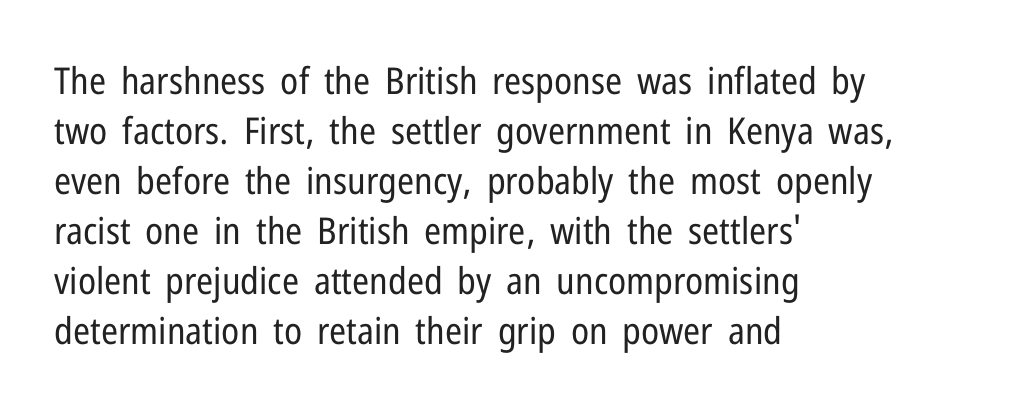
Typographically, this falls in the sans-serif category. The space beneath each line is pristine and unruled. Tracking value appears to be zero — textbook default spacing. A classic flush-left, rag-right setting is used for this passage. The lines sit at an ordinary, default distance from one another. The cut favours lightness, reaching ordinary text weight at its darkest.
